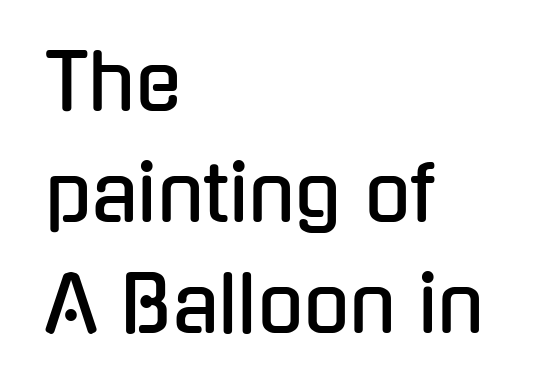
The image shows 76 px condensed sans-serif type, upright; set left-aligned, normal line spacing (1.46x), normal letter spacing, not underlined; low stroke contrast and a medium x-height.
